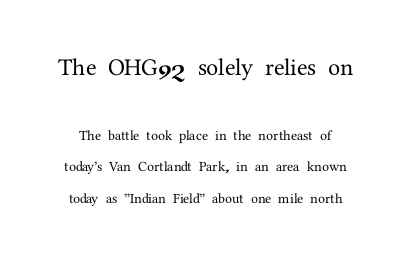
The image shows 24 px text type, upright; set loose line spacing (2.24x), normal letter spacing, not underlined; the first (top) block is 1.71x larger.
